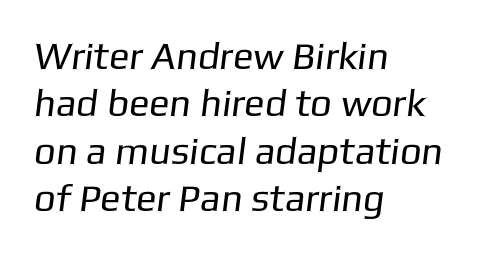
{"serif": "no", "bold": "no", "weight": "regular", "width": "normal", "stroke_contrast": "low", "x_height": "medium", "monospaced": "no", "underline": "no", "align": "left", "line_spacing": "normal", "line_spacing_ratio": 1.25, "letter_spacing": "normal", "letter_spacing_em": 0.0, "glyph_px": 38}
